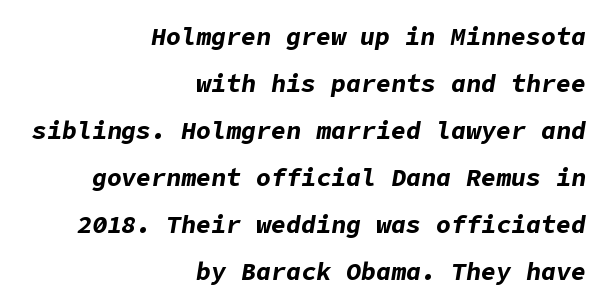
The image shows 25 px bold type, italic (leaning right); set right-aligned, line spacing 1.88x, normal letter spacing, not underlined.
